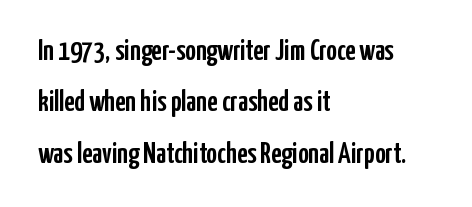
{"serif": "no", "italic": "no", "width": "condensed", "stroke_contrast": "low", "x_height": "medium", "monospaced": "no", "underline": "no", "align": "left", "line_spacing_ratio": 1.77, "letter_spacing": "normal", "letter_spacing_em": 0.0, "glyph_px": 29}
